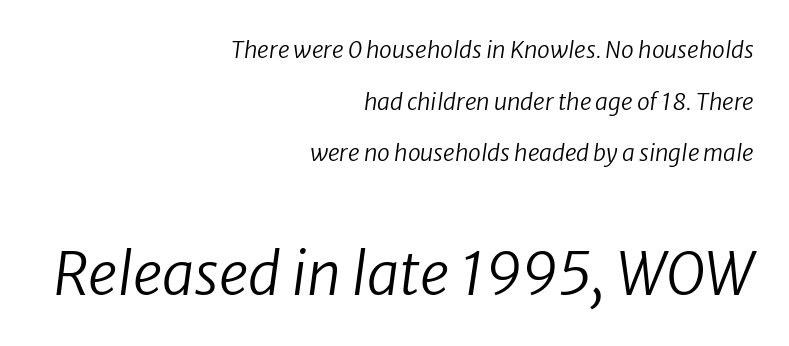
{"serif": "no", "bold": "no", "weight": "regular", "width": "normal", "stroke_contrast": "low", "x_height": "medium", "monospaced": "no", "underline": "no", "align": "right", "line_spacing": "loose", "line_spacing_ratio": 2.25, "letter_spacing": "normal", "letter_spacing_em": 0.0, "larger_block": "second", "size_ratio": 2.52, "glyph_px": 58}
